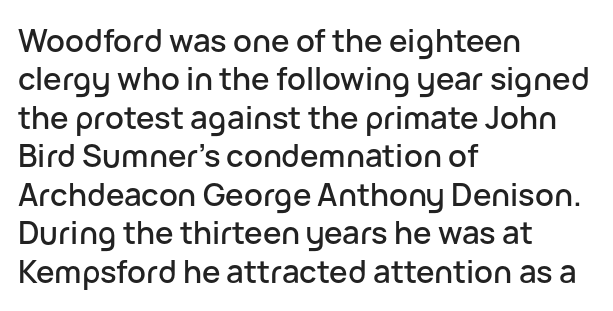
{"serif": "no", "italic": "no", "width": "normal", "stroke_contrast": "low", "x_height": "medium", "monospaced": "no", "underline": "no", "align": "left", "line_spacing_ratio": 1.24, "letter_spacing": "normal", "letter_spacing_em": 0.0, "glyph_px": 31}
